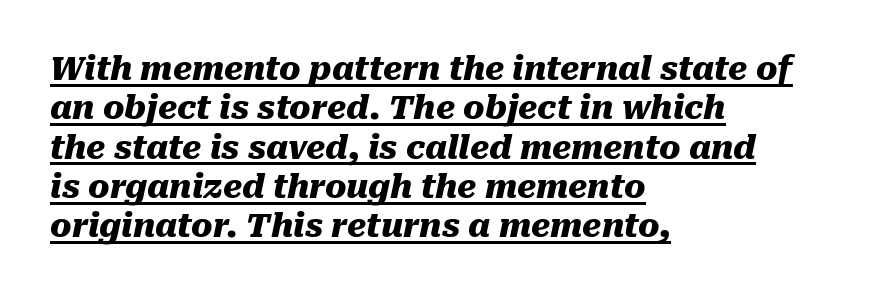
The image shows 32 px heavy type, italic (leaning right); set left-aligned, line spacing 1.23x, normal letter spacing, underlined; medium stroke contrast and a medium x-height.
